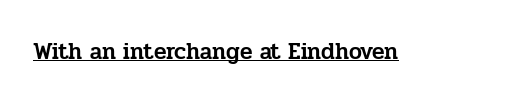
The image shows 23 px text type, upright; set normal letter spacing, underlined.
